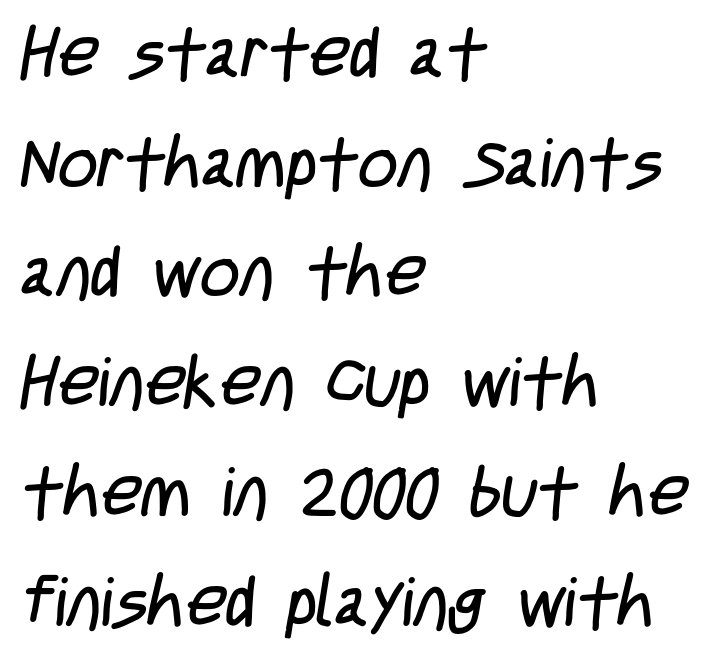
The image shows 69 px regular-weight, condensed sans-serif type; set left-aligned, normal line spacing (1.59x), normal letter spacing, not underlined; low stroke contrast and a large x-height.
